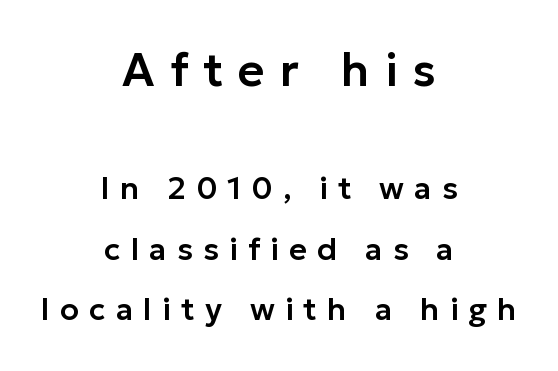
The image shows 46 px sans-serif type, upright; set centered, loose line spacing (1.96x), unusually wide letter spacing (+0.33 em), not underlined; the first (top) block is 1.48x larger; low stroke contrast and a medium x-height.
